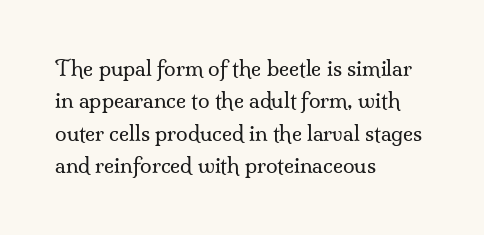
Q: Is the text bold? A: No.
Q: Is the text italic (slanted)? A: No, it is upright.
Q: Is the text underlined? A: No.
Q: How is the paragraph aligned? A: Left-aligned.
Q: Is the spacing between letters normal or unusually wide? A: Normal.
Q: Is the spacing between lines tight, normal or loose? A: Normal.
